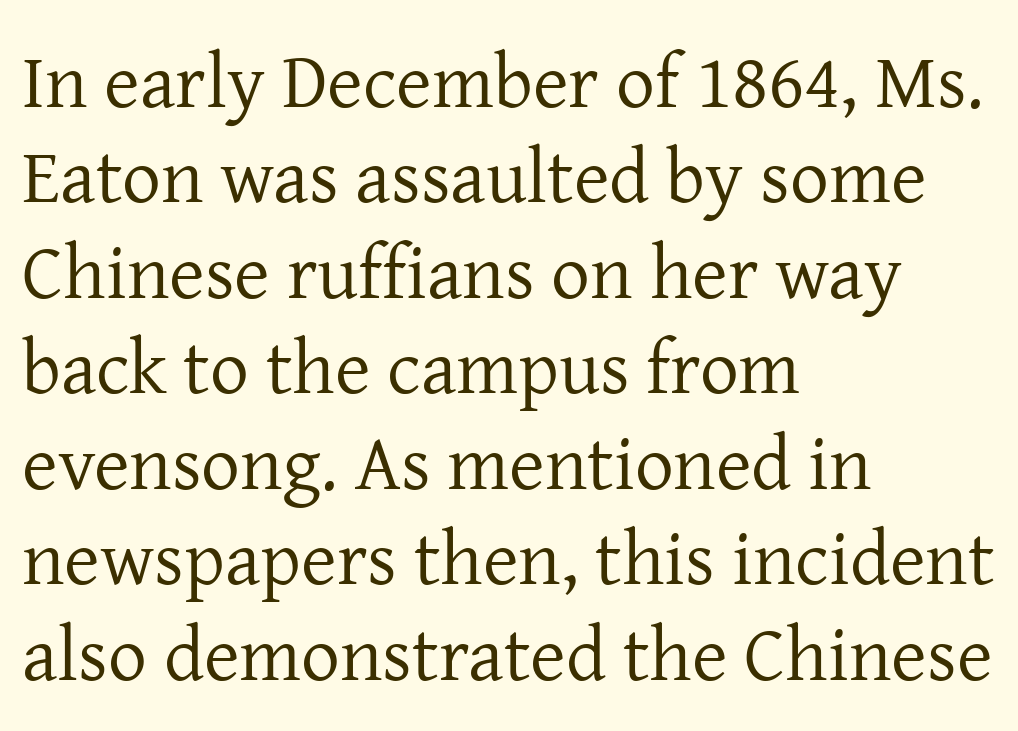
{"serif": "yes", "italic": "no", "bold": "no", "weight": "regular", "width": "normal", "stroke_contrast": "low", "x_height": "medium", "monospaced": "no", "underline": "no", "align": "left", "line_spacing_ratio": 1.24, "letter_spacing": "normal", "letter_spacing_em": 0.0, "glyph_px": 77}
